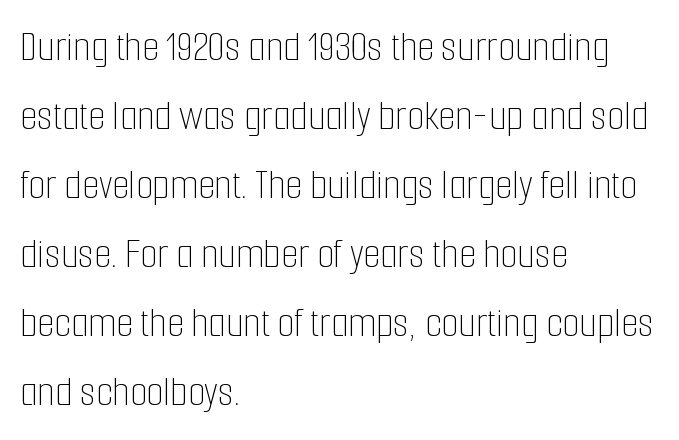
The image shows 44 px thin, condensed type, upright; set left-aligned, normal line spacing (1.57x), normal letter spacing, not underlined; low stroke contrast and a medium x-height.
